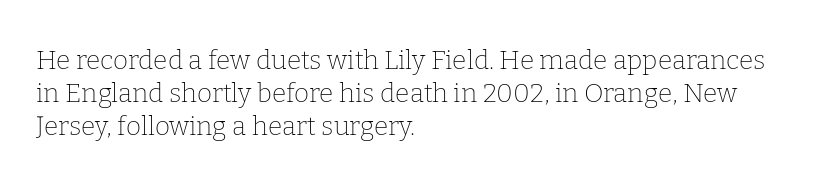
Q: Is the text bold? A: No.
Q: Is the text italic (slanted)? A: No, it is upright.
Q: Is the text underlined? A: No.
Q: How is the paragraph aligned? A: Left-aligned.
Q: Is the spacing between letters normal or unusually wide? A: Normal.
Q: Is the spacing between lines tight, normal or loose? A: Normal.
